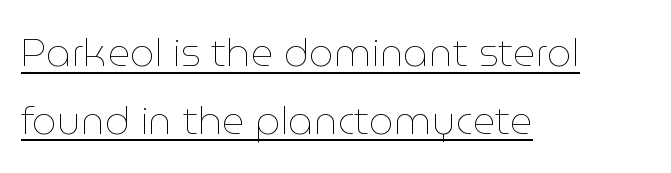
Q: Is the text bold? A: No.
Q: Is the text italic (slanted)? A: No, it is upright.
Q: Is the text underlined? A: Yes.
Q: How is the paragraph aligned? A: Left-aligned.
Q: Is the spacing between letters normal or unusually wide? A: Normal.
Q: Width (condensed, normal, or wide)? A: Normal.
Q: Stroke contrast? A: Low.
Q: x-height? A: Medium.
Q: Monospaced? A: No.
